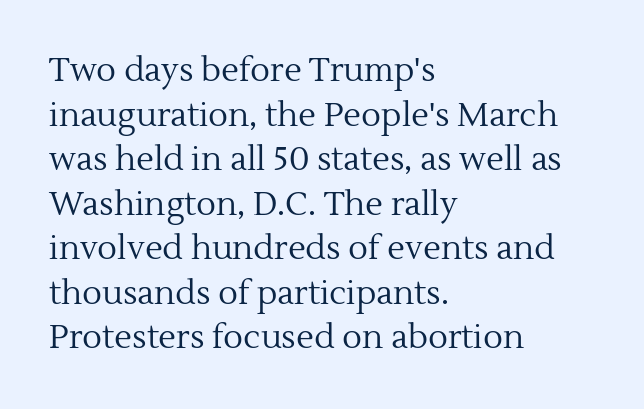
Beneath every word, the page is bare. The passage shown has conventional tracking throughout. Notice how the passage keeps a crisp vertical edge on the left only. Serif or sans? Serif — the stroke terminals have little feet. Evenly set lines give the paragraph a standard silhouette.
